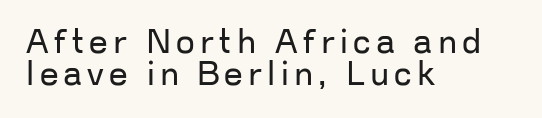
The image shows 33 px regular-weight sans-serif type, upright; set left-aligned, tight line spacing (0.96x), not underlined; low stroke contrast and a medium x-height.
